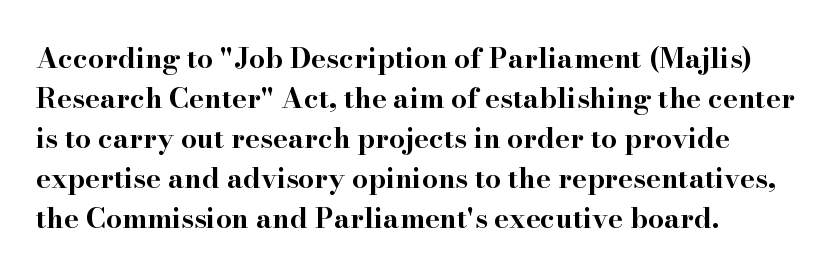
{"serif": "yes", "italic": "no", "bold": "yes", "weight": "bold", "width": "wide", "stroke_contrast": "high", "x_height": "small", "monospaced": "no", "underline": "no", "align": "left", "line_spacing": "normal", "line_spacing_ratio": 1.43, "letter_spacing": "normal", "letter_spacing_em": 0.0, "glyph_px": 28}
